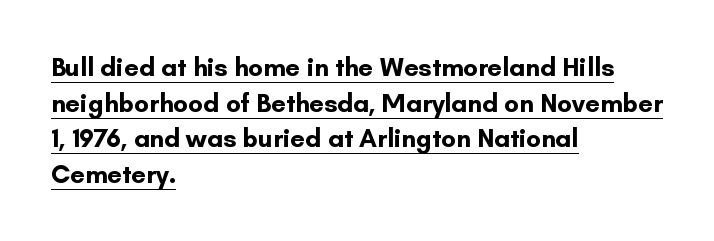
Q: Is the text bold? A: Yes.
Q: Is the text italic (slanted)? A: No, it is upright.
Q: Is the text underlined? A: Yes.
Q: How is the paragraph aligned? A: Left-aligned.
Q: Is the spacing between letters normal or unusually wide? A: Normal.
Q: Is the spacing between lines tight, normal or loose? A: Normal.
